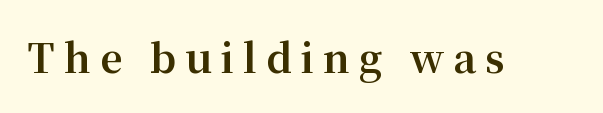
The area under the type is left untouched. Does extra space separate the letters? Yes, quite a lot of it. Emphasis by weight is at full strength: bold. Ordinary non-slanted type is in use. Think of a printed novel: that variable character pitch is what you see here. Regarding serifs, this sample has them.
